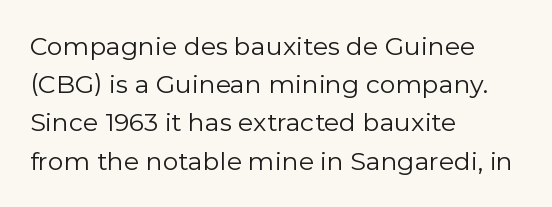
The glyphs are unaccompanied by any horizontal stroke below them. Posture: vertical. These lines keep a tight, regular rhythm from letter to letter. Interline gaps are of average width in this sample. The paragraph shown leans on its left margin.
